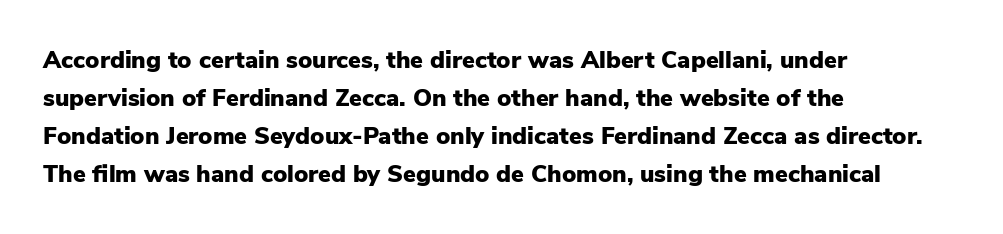
The image shows 24 px bold type, upright; set left-aligned, normal line spacing (1.58x), normal letter spacing, not underlined.
